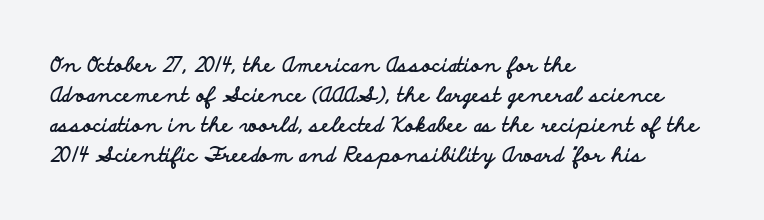
{"bold": "yes", "underline": "no", "align": "left", "line_spacing": "normal", "line_spacing_ratio": 1.5, "letter_spacing": "normal", "letter_spacing_em": 0.0, "glyph_px": 20}
